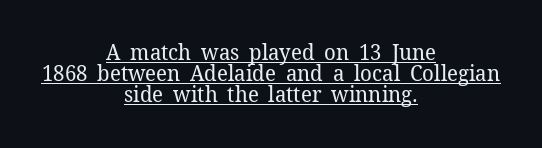
Q: Is the text bold? A: No.
Q: Is the text italic (slanted)? A: No, it is upright.
Q: Is the text underlined? A: Yes.
Q: How is the paragraph aligned? A: Centered.
Q: Is the spacing between letters normal or unusually wide? A: Normal.
Q: Is the spacing between lines tight, normal or loose? A: Tight.
